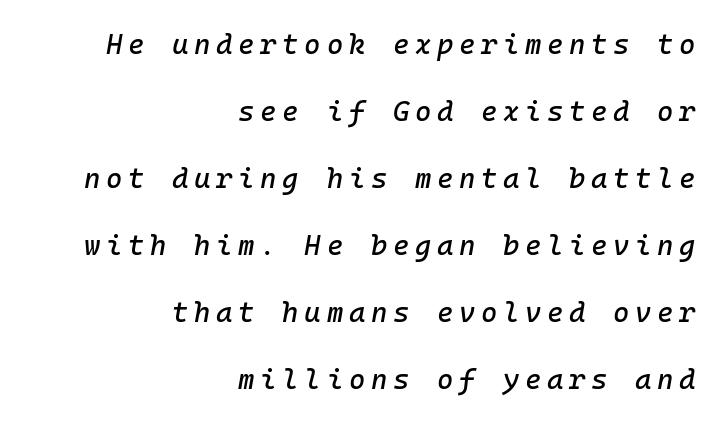
The image shows 28 px text type, italic (leaning right), monospaced; set right-aligned, loose line spacing (2.39x), unusually wide letter spacing (+0.2 em), not underlined; low stroke contrast and a medium x-height.
